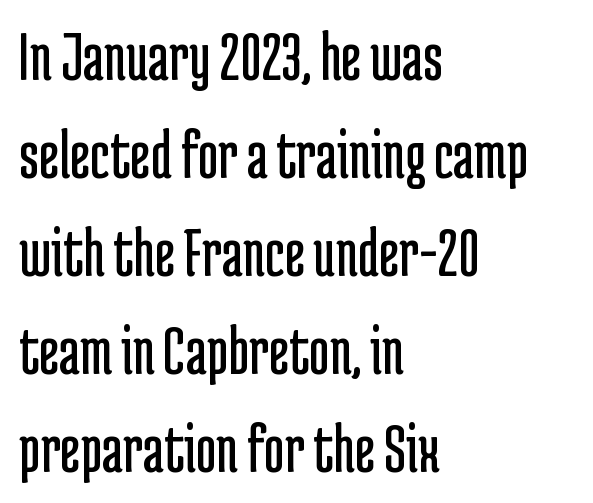
The face used here is proportionally spaced, like ordinary book or web type. Whoever set this chose a conventional vertical rhythm. Left-aligned paragraph, ragged on the right. No feet cap the strokes, marking this as sans-serif type.
